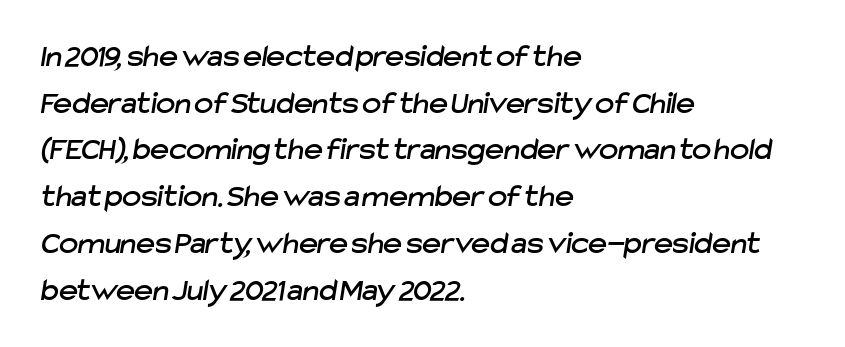
Q: Is the typeface a serif or a sans-serif typeface? A: Sans-serif.
Q: Is the text underlined? A: No.
Q: How is the paragraph aligned? A: Left-aligned.
Q: Is the spacing between letters normal or unusually wide? A: Normal.
Q: Is the spacing between lines tight, normal or loose? A: Normal.
Q: Width (condensed, normal, or wide)? A: Normal.
Q: Stroke contrast? A: Low.
Q: x-height? A: Medium.
Q: Monospaced? A: No.
